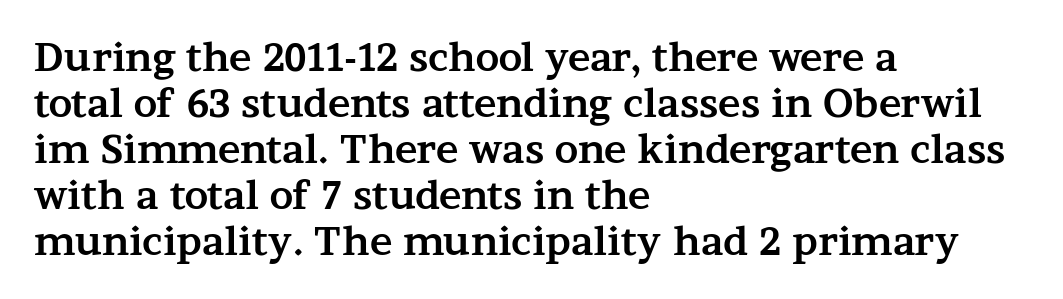
{"serif": "yes", "italic": "no", "bold": "yes", "weight": "bold", "width": "wide", "stroke_contrast": "medium", "x_height": "medium", "monospaced": "no", "underline": "no", "align": "left", "line_spacing_ratio": 1.21, "letter_spacing": "normal", "letter_spacing_em": 0.0, "glyph_px": 38}
